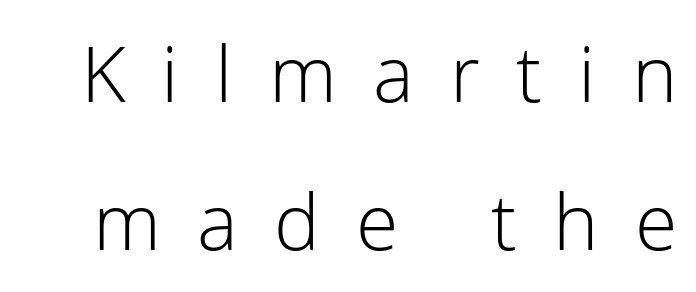
Q: Is the text bold? A: No.
Q: Is the text italic (slanted)? A: No, it is upright.
Q: Is the typeface a serif or a sans-serif typeface? A: Sans-serif.
Q: Is the text underlined? A: No.
Q: Is the spacing between letters normal or unusually wide? A: Unusually wide.
Q: Is the spacing between lines tight, normal or loose? A: Loose.
Q: Width (condensed, normal, or wide)? A: Normal.
Q: Stroke contrast? A: Low.
Q: x-height? A: Medium.
Q: Monospaced? A: No.
